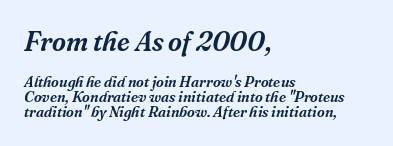
The image shows 27 px text type, italic (leaning right); set left-aligned, tight line spacing (0.99x), normal letter spacing, not underlined; the first (top) block is 1.8x larger.
